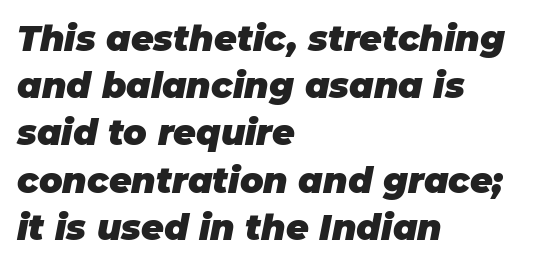
{"italic": "yes", "lean": "right", "slant_degrees": 11, "bold": "yes", "weight": "heavy", "width": "normal", "stroke_contrast": "low", "x_height": "large", "monospaced": "no", "underline": "no", "align": "left", "line_spacing": "normal", "line_spacing_ratio": 1.35, "letter_spacing": "normal", "letter_spacing_em": 0.0, "glyph_px": 35}
